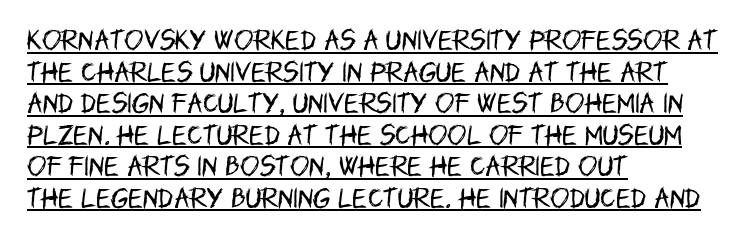
A roman cut, with each character standing at attention. Leading: standard. A continuous stroke trails under the words, as in a hyperlink. Between one letter and the next there's only the usual sliver of space. The characters are drawn with everyday or finer stroke widths. Left-aligned paragraph, ragged on the right.
